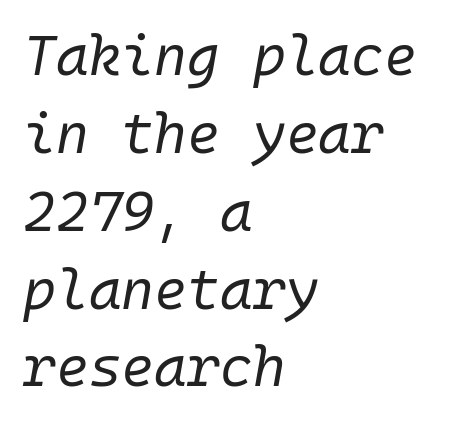
{"italic": "yes", "lean": "right", "slant_degrees": 10, "bold": "no", "weight": "regular", "width": "normal", "stroke_contrast": "low", "x_height": "medium", "underline": "no", "align": "left", "line_spacing": "normal", "line_spacing_ratio": 1.39, "letter_spacing": "normal", "letter_spacing_em": 0.0, "glyph_px": 56}
